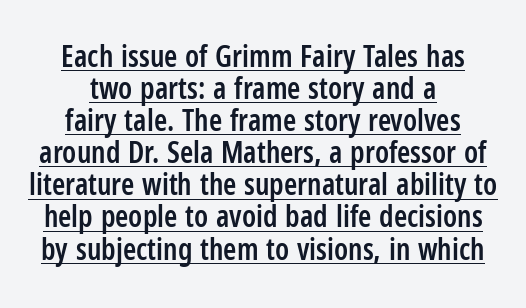
A continuous stroke trails under the words, as in a hyperlink. Line spacing here is tight. Serif or sans? Sans — the stroke terminals are bare. Posture: straight, roman, zero tilt. Looks like regular typesetting: each glyph gets only the width it needs. Standard letterfit; no display-style spreading of the glyphs.
